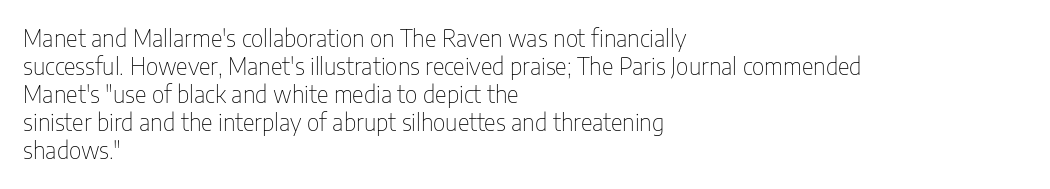
Q: Is the text bold? A: No.
Q: Is the text italic (slanted)? A: No, it is upright.
Q: Is the text underlined? A: No.
Q: How is the paragraph aligned? A: Left-aligned.
Q: Is the spacing between letters normal or unusually wide? A: Normal.
